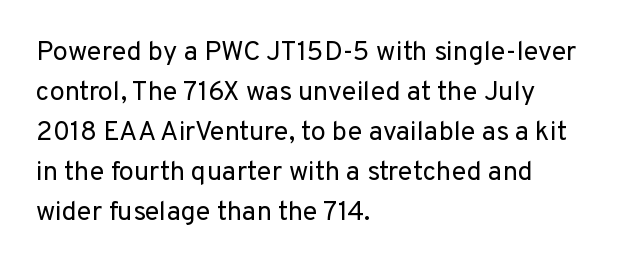
{"italic": "no", "bold": "no", "underline": "no", "align": "left", "line_spacing": "normal", "line_spacing_ratio": 1.48, "letter_spacing": "normal", "letter_spacing_em": 0.0, "glyph_px": 27}
